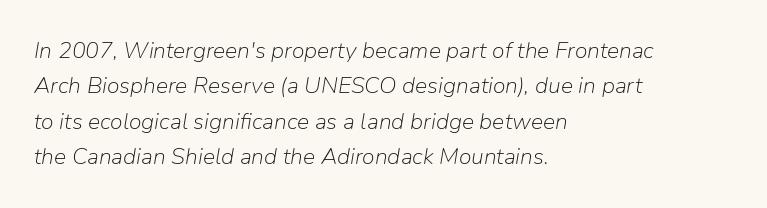
{"italic": "yes", "lean": "right", "slant_degrees": 9, "bold": "no", "underline": "no", "align": "left", "line_spacing": "normal", "line_spacing_ratio": 1.54, "letter_spacing": "normal", "letter_spacing_em": 0.0, "glyph_px": 23}
